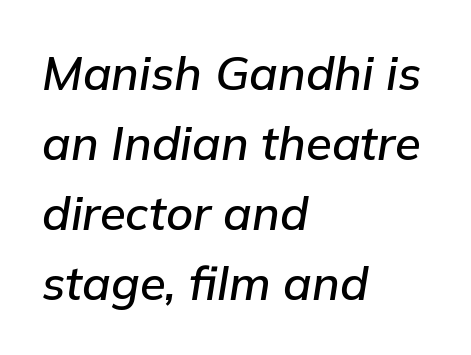
The image shows 47 px text type, italic (leaning right); set left-aligned, normal line spacing (1.49x), normal letter spacing, not underlined; low stroke contrast and a medium x-height.
